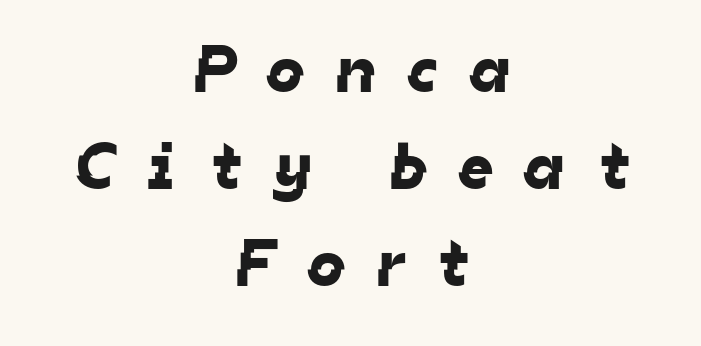
Q: Is the typeface a serif or a sans-serif typeface? A: Sans-serif.
Q: Is the text underlined? A: No.
Q: How is the paragraph aligned? A: Centered.
Q: Is the spacing between letters normal or unusually wide? A: Unusually wide.
Q: Is the spacing between lines tight, normal or loose? A: Normal.
Q: Width (condensed, normal, or wide)? A: Normal.
Q: Stroke contrast? A: Low.
Q: x-height? A: Medium.
Q: Monospaced? A: No.
